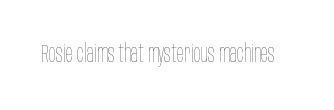
Only glyphs here, with clear space below each row. Notice how the stems are strictly vertical — no italics here. Between one letter and the next there's only the usual sliver of space. Is this a heavy cut? Hardly; it is regular or lighter.
